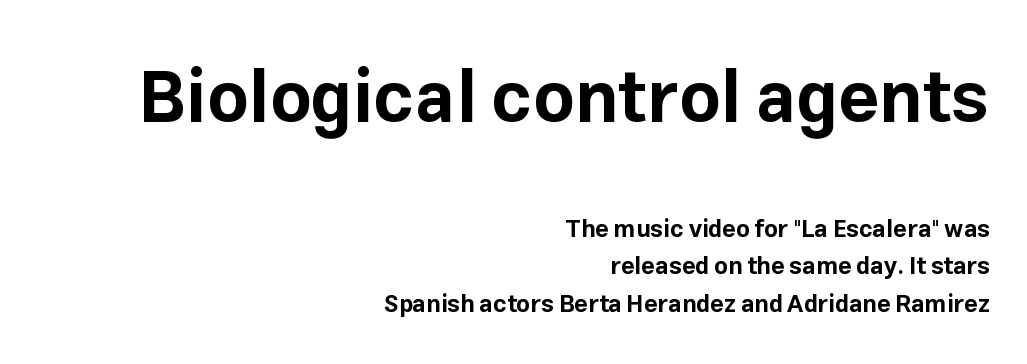
The image shows 72 px bold sans-serif type, upright; set right-aligned, normal line spacing (1.57x), normal letter spacing, not underlined; the first (top) block is 3.0x larger; low stroke contrast and a medium x-height.
